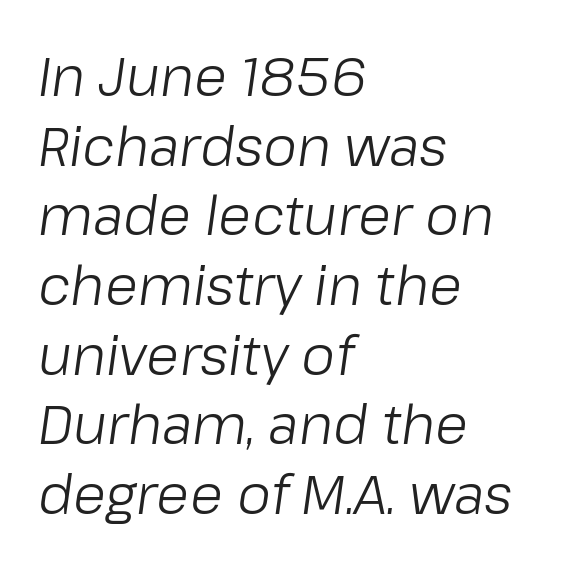
{"italic": "yes", "lean": "right", "slant_degrees": 8, "bold": "no", "weight": "light", "width": "normal", "stroke_contrast": "low", "x_height": "medium", "monospaced": "no", "underline": "no", "align": "left", "line_spacing": "normal", "line_spacing_ratio": 1.29, "letter_spacing": "normal", "letter_spacing_em": 0.0, "glyph_px": 54}
